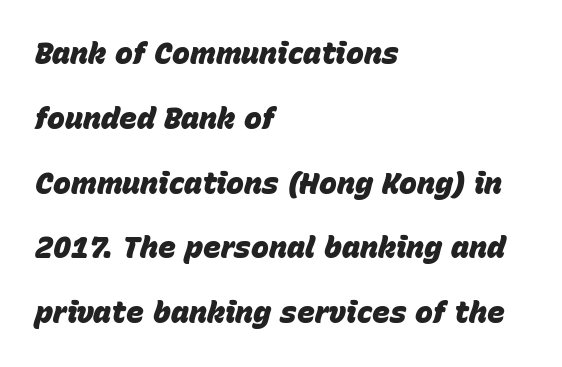
Q: Is the text bold? A: Yes.
Q: Is the text italic (slanted)? A: Yes, it leans right by about 15 degrees.
Q: Is the text underlined? A: No.
Q: How is the paragraph aligned? A: Left-aligned.
Q: Is the spacing between letters normal or unusually wide? A: Normal.
Q: Is the spacing between lines tight, normal or loose? A: Loose.
Q: Width (condensed, normal, or wide)? A: Normal.
Q: Stroke contrast? A: Low.
Q: x-height? A: Large.
Q: Monospaced? A: No.
